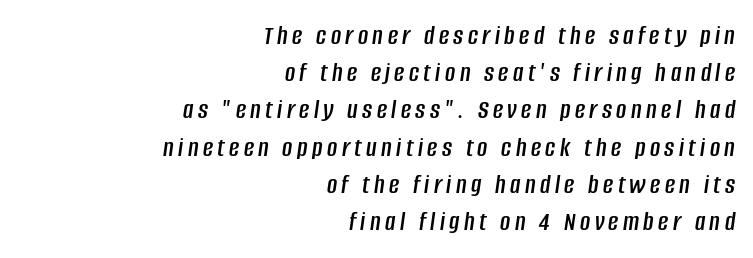
{"italic": "yes", "lean": "right", "slant_degrees": 8, "width": "condensed", "stroke_contrast": "low", "x_height": "large", "monospaced": "no", "underline": "no", "align": "right", "line_spacing": "normal", "line_spacing_ratio": 1.33, "glyph_px": 28}
